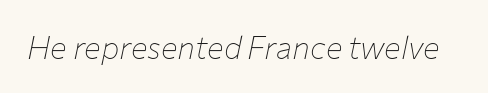
The image shows 31 px thin type, italic (leaning right); set normal letter spacing, not underlined; low stroke contrast and a medium x-height.
